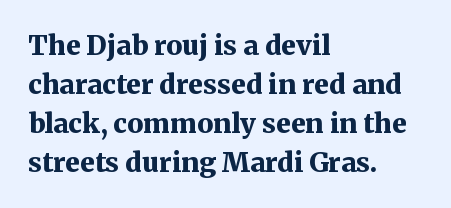
The image shows 27 px bold type, upright; set left-aligned, normal line spacing (1.44x), normal letter spacing, not underlined.
